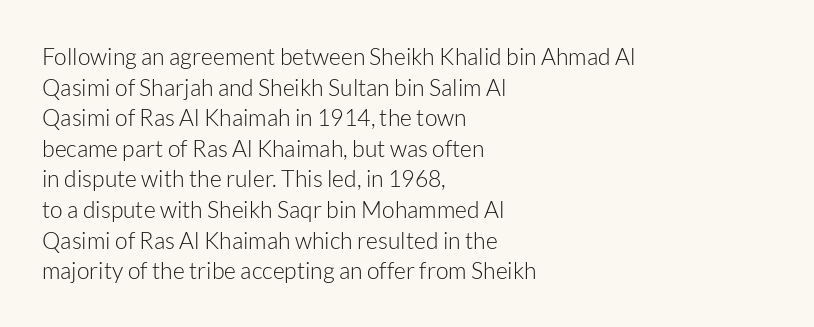
{"italic": "no", "bold": "no", "underline": "no", "align": "left", "line_spacing": "normal", "line_spacing_ratio": 1.33, "letter_spacing": "normal", "letter_spacing_em": 0.0, "glyph_px": 23}
